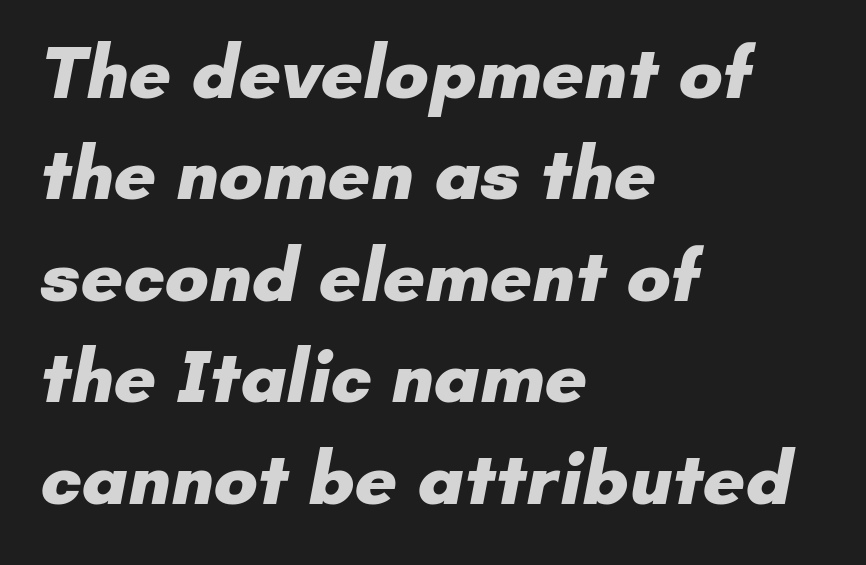
Q: Is the text bold? A: Yes.
Q: Is the typeface a serif or a sans-serif typeface? A: Sans-serif.
Q: Is the text underlined? A: No.
Q: How is the paragraph aligned? A: Left-aligned.
Q: Is the spacing between letters normal or unusually wide? A: Normal.
Q: Is the spacing between lines tight, normal or loose? A: Normal.
Q: Width (condensed, normal, or wide)? A: Normal.
Q: Stroke contrast? A: Low.
Q: x-height? A: Small.
Q: Monospaced? A: No.
